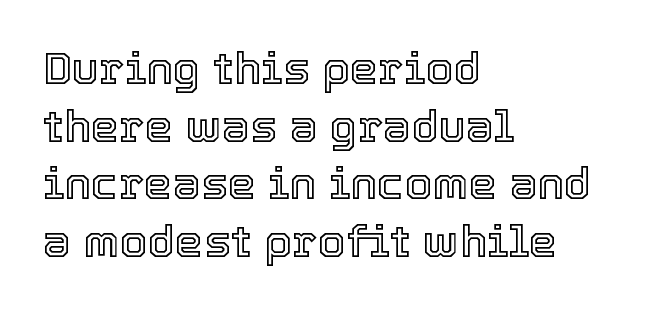
The letters advance in unequal steps, a hallmark of proportional type. Short and long lines alike share a common starting point at left. Lines of text with bare space underneath. Evenly set lines give the paragraph a standard silhouette. Students, note that the glyphs here touch the page at normal intervals. Quick note: not italic, upright.
